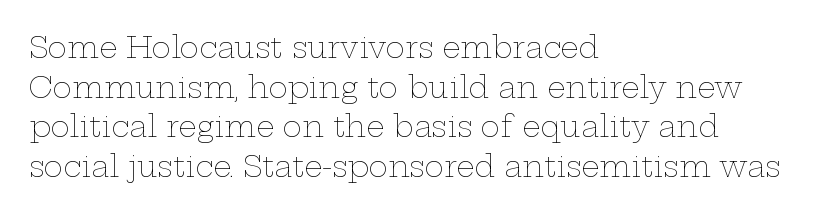
The block of text has a typical density, with ordinary space between rows. Weight: not bold — regular or lighter. Notice how the passage keeps a crisp vertical edge on the left only. Each row of text sits above clean, open space. Is this a fixed-width face? No — the glyphs have proportional, varying widths. This sample uses plain, unmodified letter spacing.
